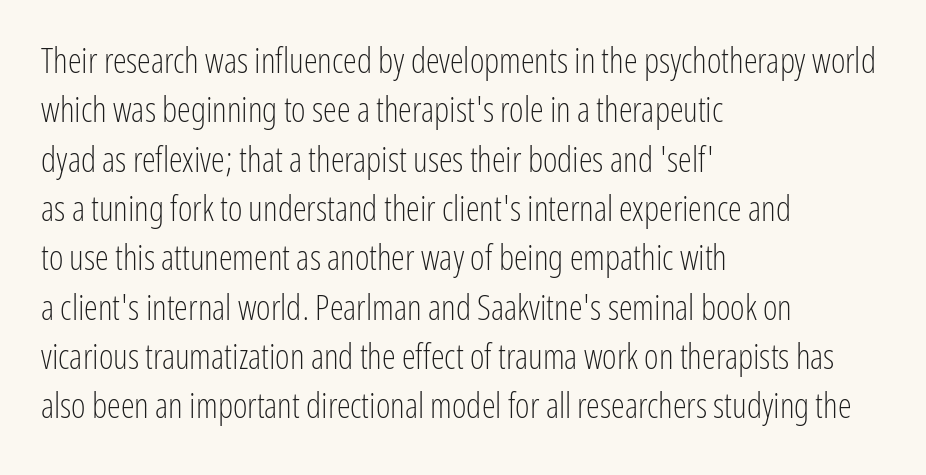
The compositor pushed each line to the left boundary. These lines are composed in type without serifs. Counters stay open thanks to moderate or lighter strokes. Looks like regular typesetting: each glyph gets only the width it needs.
